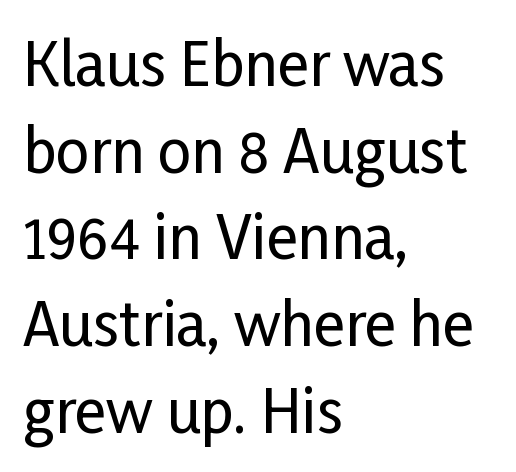
{"serif": "no", "italic": "no", "width": "condensed", "stroke_contrast": "low", "x_height": "medium", "monospaced": "no", "underline": "no", "align": "left", "line_spacing": "normal", "line_spacing_ratio": 1.47, "letter_spacing": "normal", "letter_spacing_em": 0.0, "glyph_px": 59}
